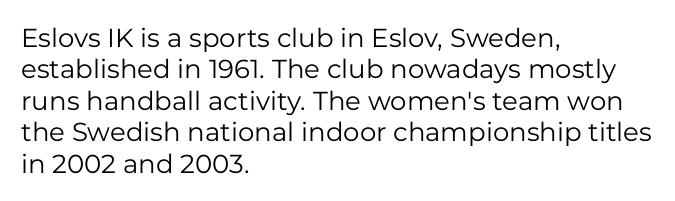
What stands out about the letter spacing? Nothing — it is the standard amount. The rendering anchors every line to the left-hand side. A light-to-regular cut is what we see here. Ordinary non-slanted type is in use.
